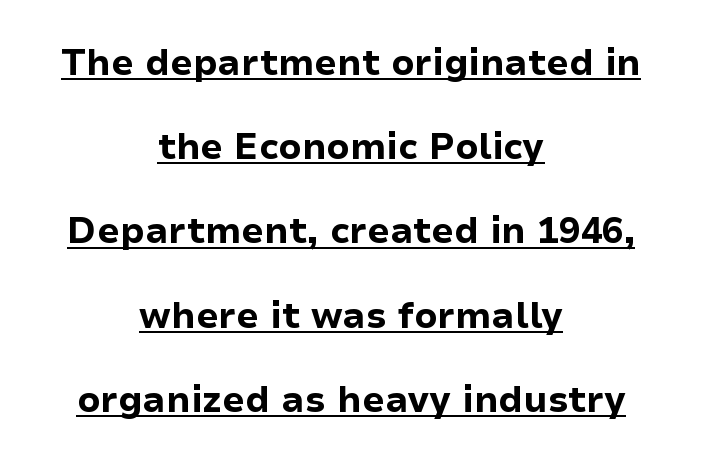
The image shows 36 px bold sans-serif type, upright; set centered, loose line spacing (2.34x), normal letter spacing, underlined; low stroke contrast and a medium x-height.
